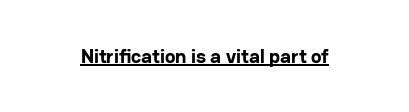
Weight: bold. Is the letter spacing exaggerated? No — it looks like the ordinary default. In designer terms, the underline attribute is active on this setting. A roman cut, with each character standing at attention.
